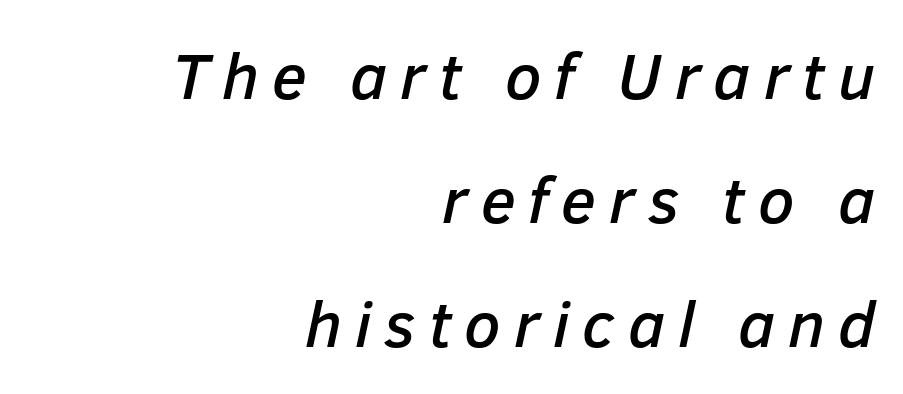
Q: Is the text italic (slanted)? A: Yes, it leans right by about 12 degrees.
Q: Is the text underlined? A: No.
Q: How is the paragraph aligned? A: Right-aligned.
Q: Is the spacing between letters normal or unusually wide? A: Unusually wide.
Q: Is the spacing between lines tight, normal or loose? A: Loose.
Q: Width (condensed, normal, or wide)? A: Normal.
Q: Stroke contrast? A: Low.
Q: x-height? A: Medium.
Q: Monospaced? A: No.
